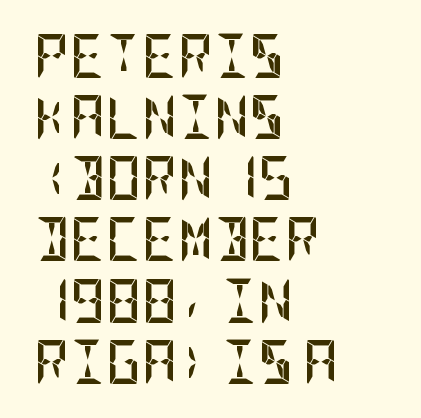
The image shows 44 px semibold, condensed sans-serif type, upright; set left-aligned, normal line spacing (1.39x), normal letter spacing, not underlined; low stroke contrast and a large x-height.
